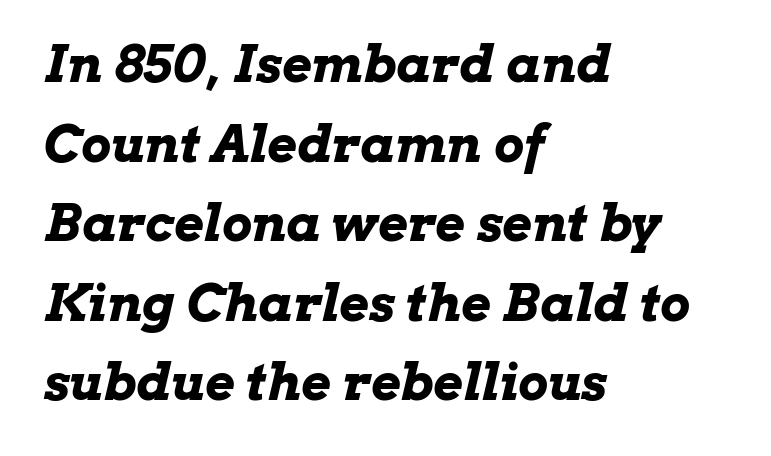
Q: Is the text bold? A: Yes.
Q: Is the text italic (slanted)? A: Yes, it leans right by about 13 degrees.
Q: Is the text underlined? A: No.
Q: How is the paragraph aligned? A: Left-aligned.
Q: Is the spacing between letters normal or unusually wide? A: Normal.
Q: Is the spacing between lines tight, normal or loose? A: Normal.
Q: Width (condensed, normal, or wide)? A: Wide.
Q: Stroke contrast? A: Low.
Q: x-height? A: Medium.
Q: Monospaced? A: No.
